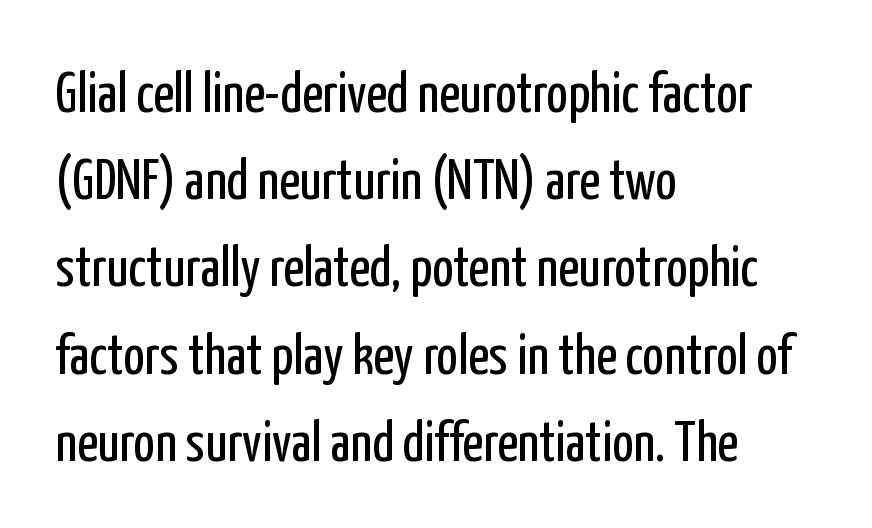
The area under the type is left untouched. Examine the stroke ends and you'll find no serifs. Stems and bowls with no extra thickness — not bold. The line texture is even and compact thanks to regular tracking. Compared with a centered layout, this one pins lines to the left instead.
